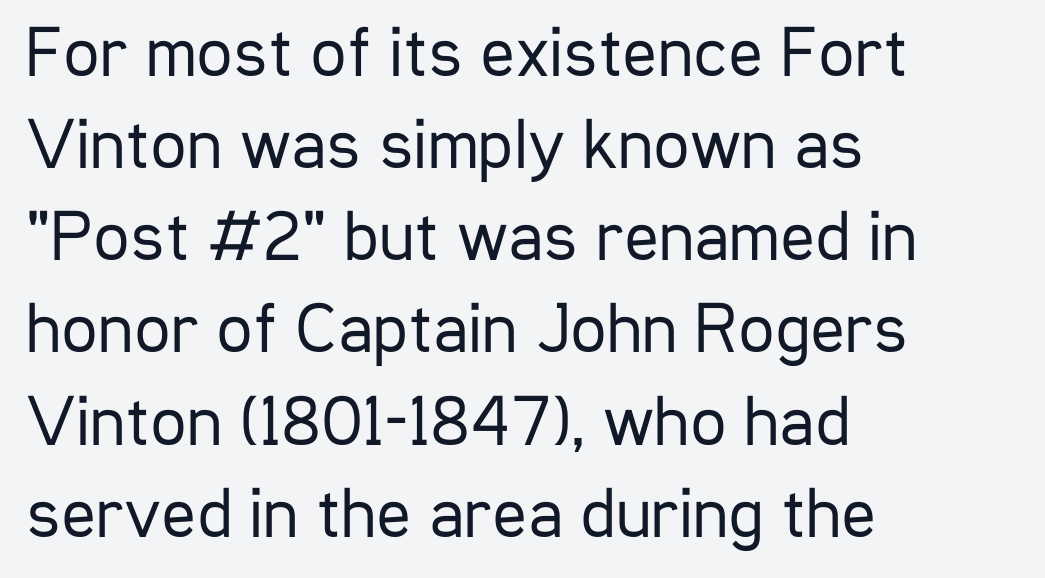
Q: Is the text bold? A: No.
Q: Is the text italic (slanted)? A: No, it is upright.
Q: Is the typeface a serif or a sans-serif typeface? A: Sans-serif.
Q: Is the text underlined? A: No.
Q: How is the paragraph aligned? A: Left-aligned.
Q: Is the spacing between letters normal or unusually wide? A: Normal.
Q: Is the spacing between lines tight, normal or loose? A: Normal.
Q: Width (condensed, normal, or wide)? A: Condensed.
Q: Stroke contrast? A: Low.
Q: x-height? A: Medium.
Q: Monospaced? A: No.
